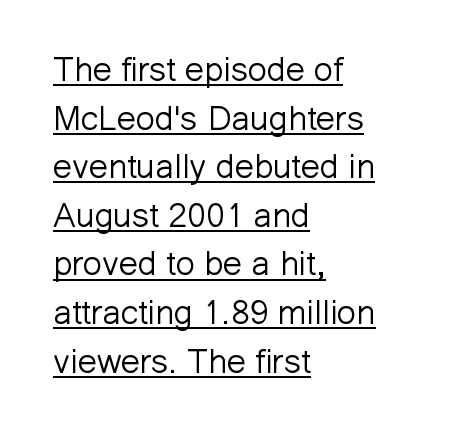
The image shows 34 px light sans-serif type, upright; set left-aligned, normal line spacing (1.43x), normal letter spacing, underlined; low stroke contrast and a medium x-height.
